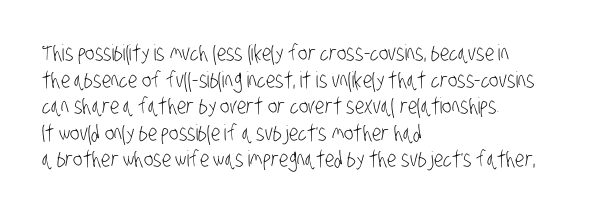
Is the stroke heavy? The answer is a plain regular-or-lighter. Any mark beneath the type? The region is blank. The face used here is rendered with its standard letterfit. Leftover space on each line is placed entirely after the last word.
